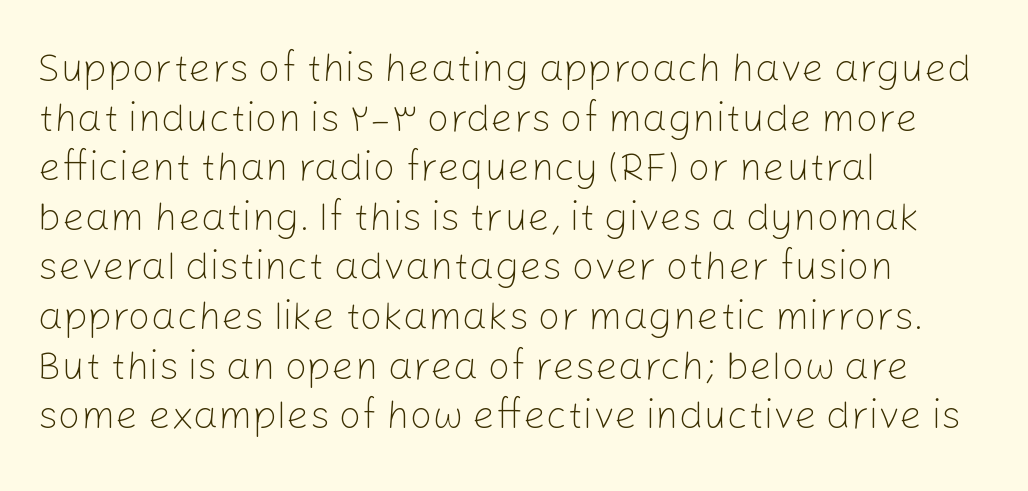
Q: Is the text bold? A: No.
Q: Is the text italic (slanted)? A: No, it is upright.
Q: Is the typeface a serif or a sans-serif typeface? A: Sans-serif.
Q: Is the text underlined? A: No.
Q: How is the paragraph aligned? A: Left-aligned.
Q: Is the spacing between letters normal or unusually wide? A: Normal.
Q: Width (condensed, normal, or wide)? A: Normal.
Q: Stroke contrast? A: Low.
Q: x-height? A: Medium.
Q: Monospaced? A: No.
